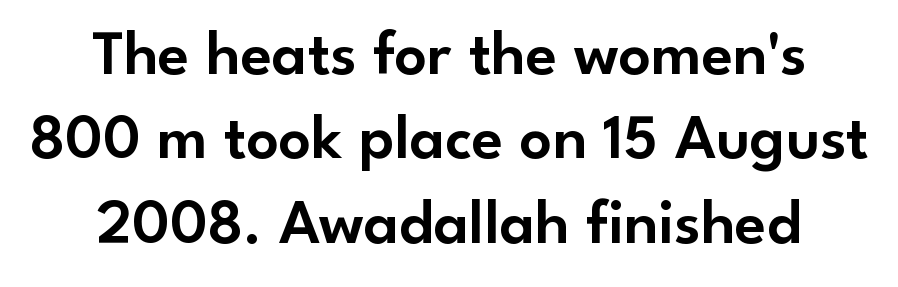
The image shows 64 px sans-serif type, upright; set normal line spacing (1.32x), normal letter spacing, not underlined; low stroke contrast and a small x-height.
